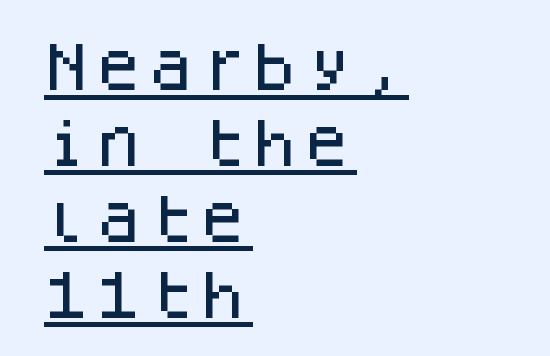
Note the uniform advance width — an 'i' takes as much space as an 'm'. Standard letterfit; no display-style spreading of the glyphs. The string is rendered with underlining switched on. Serif or sans? Sans — the stroke terminals are bare. The lines are quadded left.
